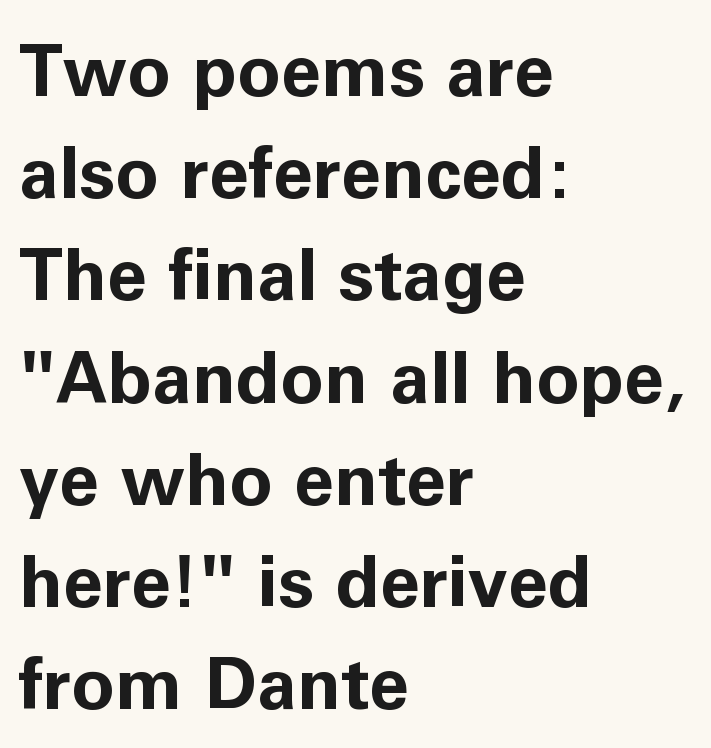
Q: Is the text bold? A: Yes.
Q: Is the text italic (slanted)? A: No, it is upright.
Q: Is the typeface a serif or a sans-serif typeface? A: Sans-serif.
Q: Is the text underlined? A: No.
Q: How is the paragraph aligned? A: Left-aligned.
Q: Is the spacing between letters normal or unusually wide? A: Normal.
Q: Is the spacing between lines tight, normal or loose? A: Normal.
Q: Width (condensed, normal, or wide)? A: Normal.
Q: Stroke contrast? A: Low.
Q: x-height? A: Medium.
Q: Monospaced? A: No.
